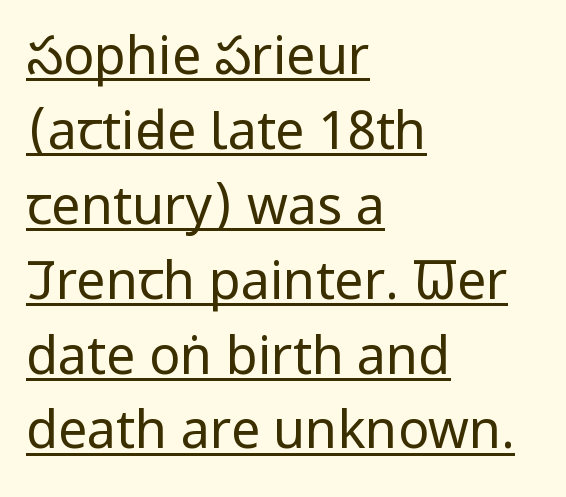
{"serif": "no", "italic": "no", "bold": "no", "weight": "regular", "width": "condensed", "stroke_contrast": "low", "x_height": "large", "monospaced": "no", "underline": "yes", "align": "left", "line_spacing": "normal", "line_spacing_ratio": 1.44, "letter_spacing": "normal", "letter_spacing_em": 0.0, "glyph_px": 52}
